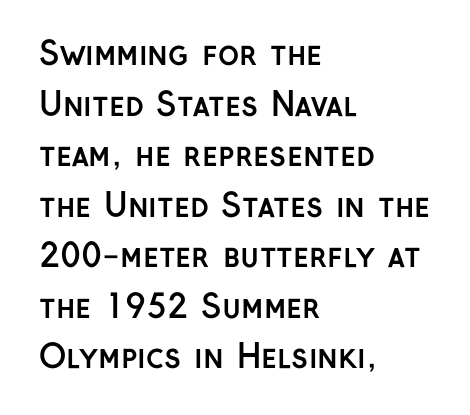
{"serif": "no", "italic": "no", "bold": "yes", "weight": "semibold", "width": "normal", "stroke_contrast": "low", "x_height": "medium", "monospaced": "no", "underline": "no", "align": "left", "line_spacing": "normal", "line_spacing_ratio": 1.58, "letter_spacing": "normal", "letter_spacing_em": 0.0, "glyph_px": 32}
